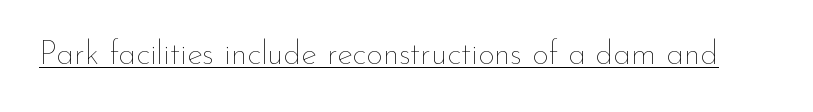
The image shows 33 px thin type, upright; set normal letter spacing, underlined; low stroke contrast and a small x-height.
